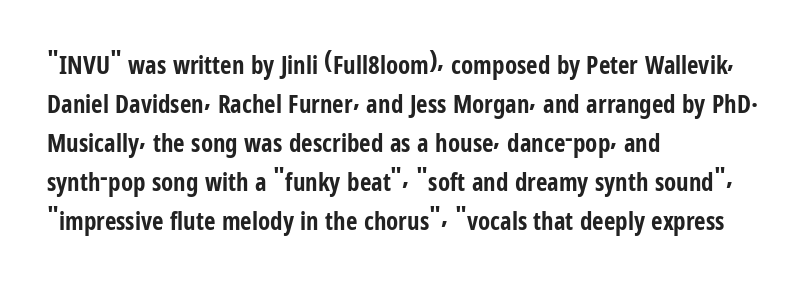
The image shows 25 px bold type, upright; set left-aligned, normal line spacing (1.56x), normal letter spacing, not underlined.
